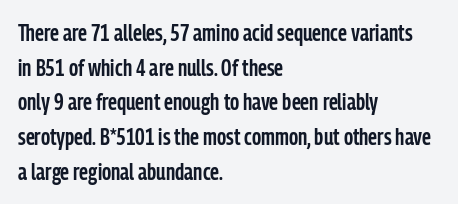
Students, observe: this is what conventionally led text looks like. Any mark beneath the type? The region is blank. On the weight axis this lands at semibold, roughly 600. These lines stack with their left ends in a neat column.
